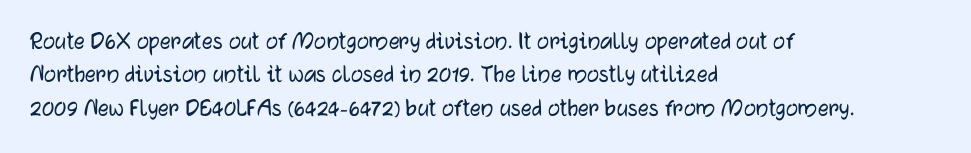
The image shows 27 px text type, upright; set left-aligned, line spacing 1.24x, normal letter spacing, not underlined.
